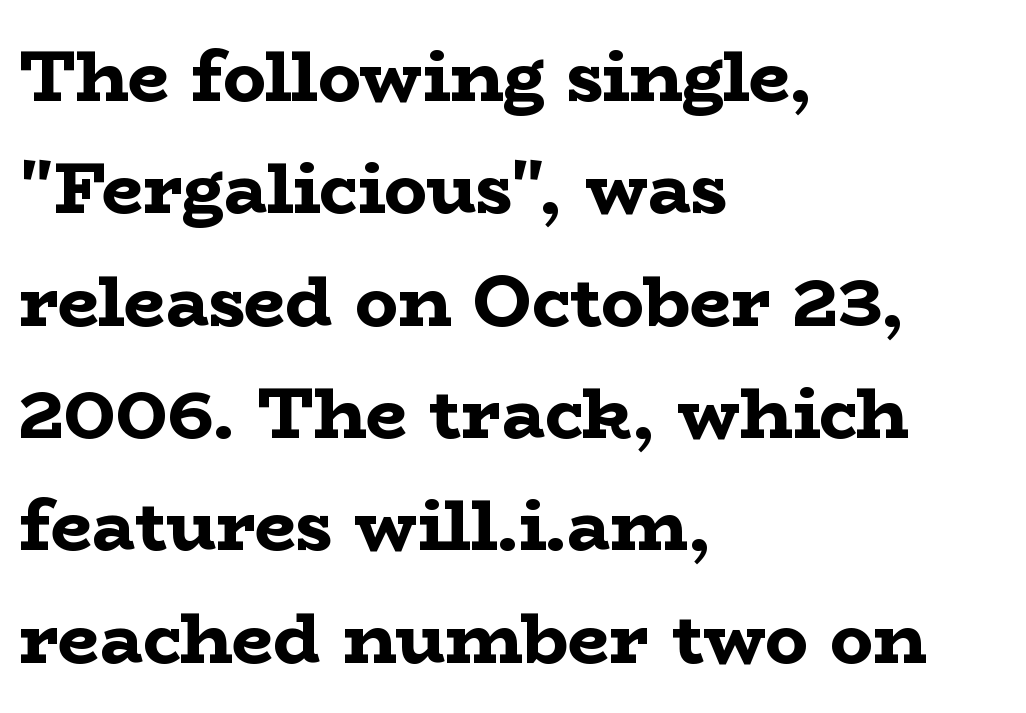
Q: Is the text bold? A: Yes.
Q: Is the text italic (slanted)? A: No, it is upright.
Q: Is the typeface a serif or a sans-serif typeface? A: Serif.
Q: Is the text underlined? A: No.
Q: How is the paragraph aligned? A: Left-aligned.
Q: Is the spacing between letters normal or unusually wide? A: Normal.
Q: Is the spacing between lines tight, normal or loose? A: Normal.
Q: Width (condensed, normal, or wide)? A: Wide.
Q: Stroke contrast? A: Low.
Q: x-height? A: Medium.
Q: Monospaced? A: No.
